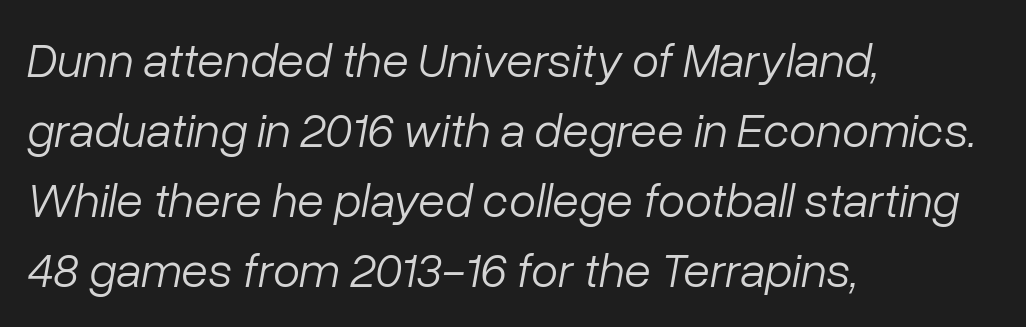
The image shows 49 px light type, italic (leaning right); set left-aligned, normal line spacing (1.43x), normal letter spacing, not underlined; low stroke contrast and a medium x-height.
